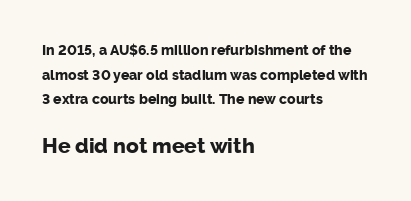
The image shows 21 px bold type, upright; set left-aligned, line spacing 1.76x, normal letter spacing, not underlined; the second (bottom) block is 1.5x larger.
